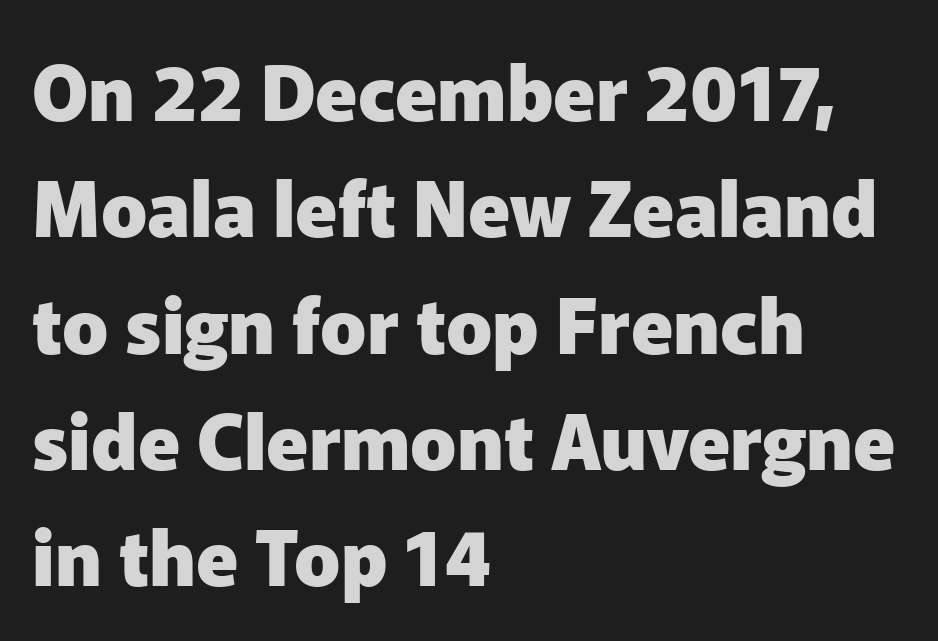
Does the leading feel generous? No, just average. This rendering features lettering with no underline. The paragraph has a hard left edge and a soft right edge. Character widths vary here, with narrow letters taking less room than wide ones. In terms of letterspacing, this is plain default setting.
